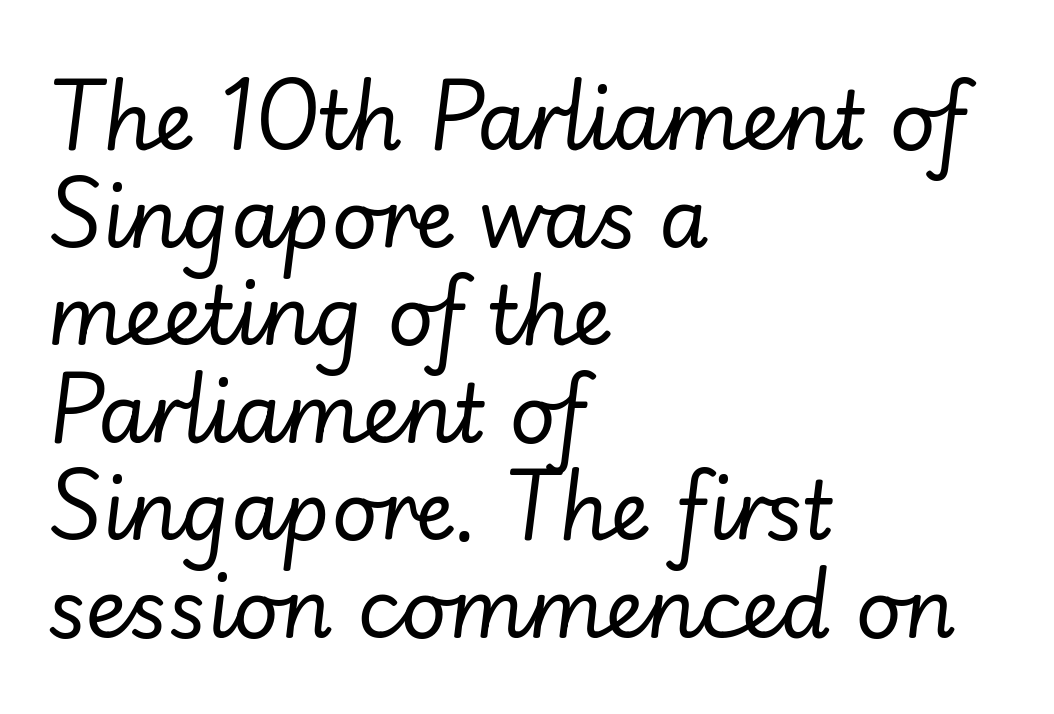
The image shows 80 px regular-weight type, italic (leaning right); set left-aligned, line spacing 1.22x, normal letter spacing, not underlined; low stroke contrast and a small x-height.
